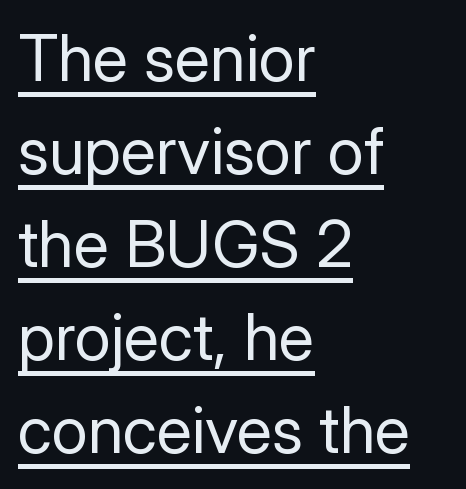
{"serif": "no", "italic": "no", "bold": "no", "weight": "regular", "width": "normal", "stroke_contrast": "low", "x_height": "medium", "monospaced": "no", "underline": "yes", "align": "left", "line_spacing": "normal", "line_spacing_ratio": 1.43, "letter_spacing": "normal", "letter_spacing_em": 0.0, "glyph_px": 65}
